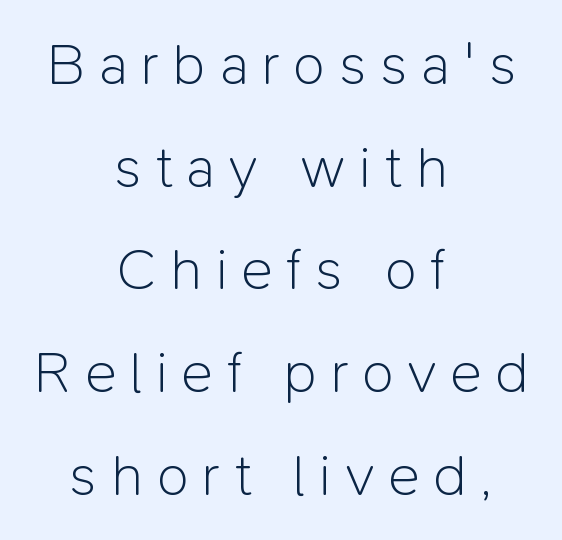
No word sits above an underline. The rendering inserts visible extra space after every character. Which margin do the lines hug? Neither — every line sits in the middle. Stem width sits at or under what a default text font uses. These lines were composed using upright roman letters.
